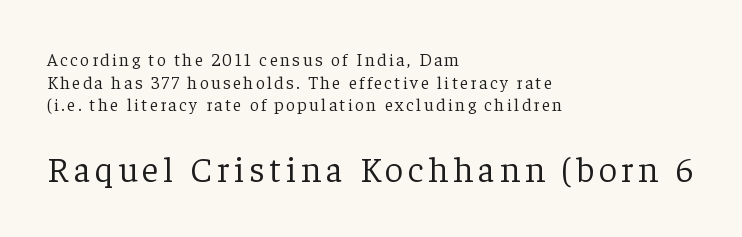
{"serif": "yes", "italic": "no", "bold": "no", "weight": "light", "width": "normal", "stroke_contrast": "low", "x_height": "medium", "monospaced": "no", "underline": "no", "align": "left", "line_spacing": "normal", "line_spacing_ratio": 1.26, "larger_block": "second", "size_ratio": 2.0, "glyph_px": 36}
